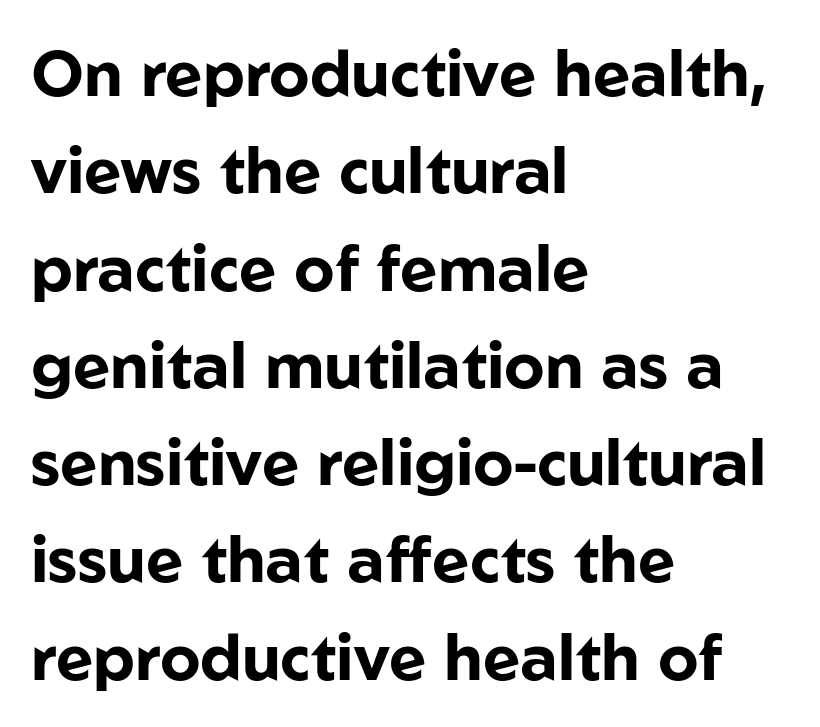
Q: Is the text bold? A: Yes.
Q: Is the text italic (slanted)? A: No, it is upright.
Q: Is the typeface a serif or a sans-serif typeface? A: Sans-serif.
Q: Is the text underlined? A: No.
Q: How is the paragraph aligned? A: Left-aligned.
Q: Is the spacing between letters normal or unusually wide? A: Normal.
Q: Is the spacing between lines tight, normal or loose? A: Normal.
Q: Width (condensed, normal, or wide)? A: Normal.
Q: Stroke contrast? A: Low.
Q: x-height? A: Medium.
Q: Monospaced? A: No.
